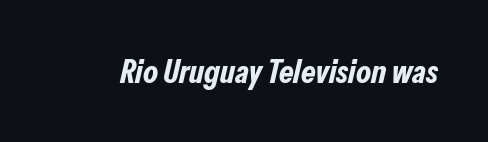
{"italic": "yes", "lean": "right", "slant_degrees": 13, "bold": "yes", "weight": "bold", "width": "condensed", "stroke_contrast": "low", "x_height": "medium", "monospaced": "no", "underline": "no", "letter_spacing": "normal", "letter_spacing_em": 0.0, "glyph_px": 33}
